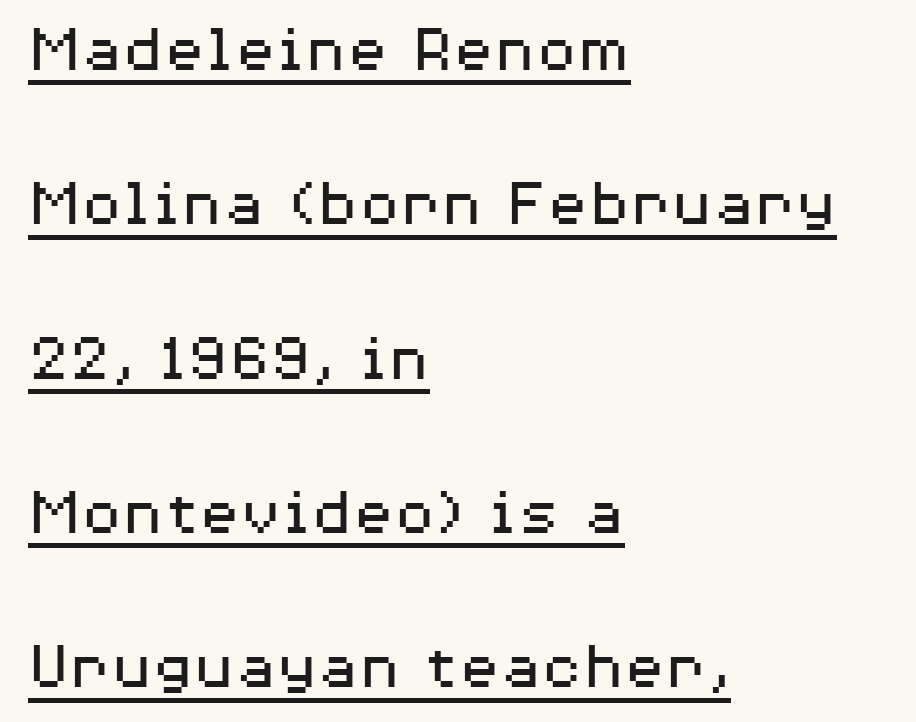
The image shows 68 px regular-weight, wide sans-serif type, upright; set left-aligned, loose line spacing (2.27x), normal letter spacing, underlined; medium stroke contrast and a medium x-height.
